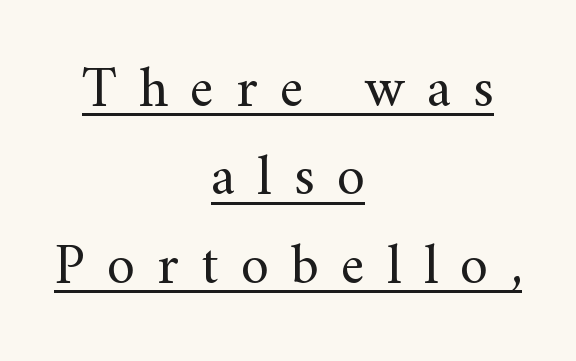
Q: Is the text bold? A: No.
Q: Is the text italic (slanted)? A: No, it is upright.
Q: Is the typeface a serif or a sans-serif typeface? A: Serif.
Q: Is the text underlined? A: Yes.
Q: How is the paragraph aligned? A: Centered.
Q: Is the spacing between letters normal or unusually wide? A: Unusually wide.
Q: Is the spacing between lines tight, normal or loose? A: Normal.
Q: Width (condensed, normal, or wide)? A: Normal.
Q: Stroke contrast? A: Medium.
Q: x-height? A: Small.
Q: Monospaced? A: No.
